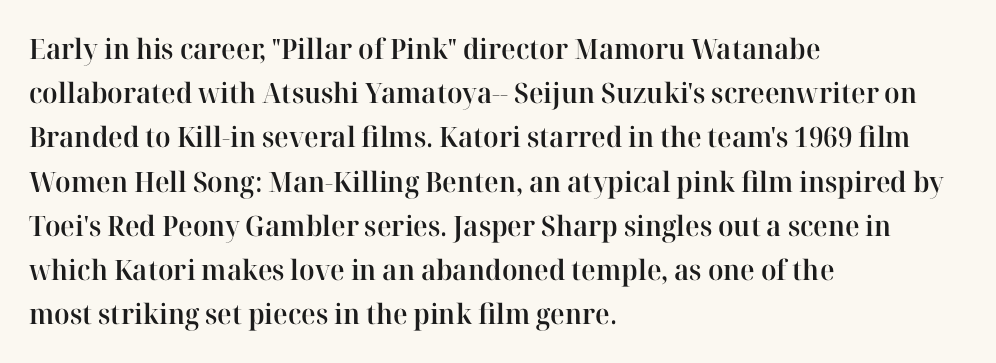
Is the block centered? No — it sits flush against the left margin. Italic: no, the glyphs are upright roman. The designer left line spacing at the default. Check under the words: just untouched page. Examine the stroke ends and you'll spot serifs.
